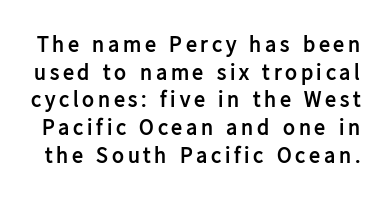
The image shows 22 px bold type, upright; set normal line spacing (1.26x), not underlined.
